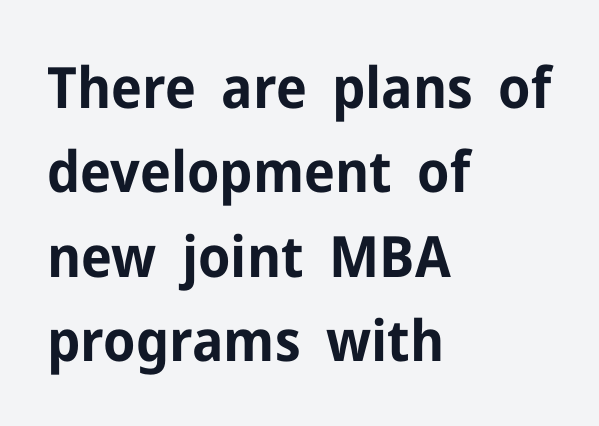
The image shows 57 px bold sans-serif type, upright; set left-aligned, normal line spacing (1.48x), normal letter spacing, not underlined; low stroke contrast and a medium x-height.
